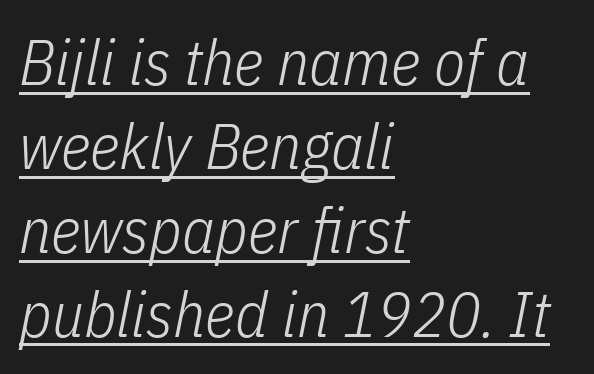
The image shows 64 px light, condensed type, italic (leaning right); set left-aligned, normal line spacing (1.31x), normal letter spacing, underlined; low stroke contrast and a medium x-height.
